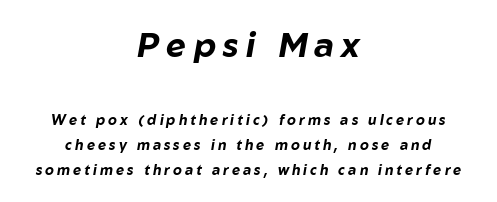
Typesetter's note — upper block bumped up in size, lower block left smaller. The gaps between neighbouring characters are conspicuously large. Which margin do the lines hug? Neither — every line sits in the middle. A typesetter would mark this as italic.
